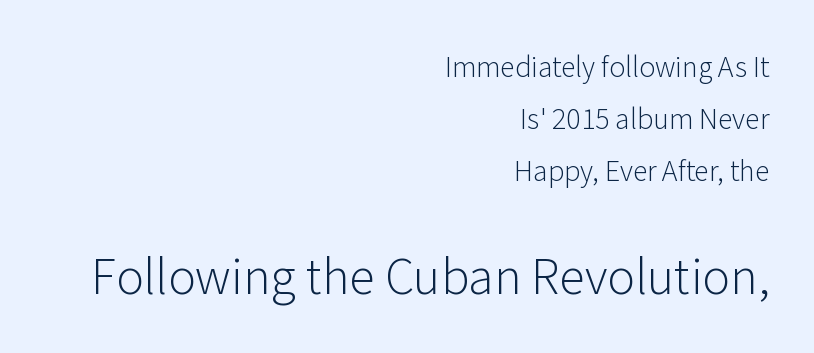
Summary of weight: not heavy and not bold. There is no visible air inserted between adjacent glyphs. Italic? Not at all — the glyphs are vertical. Each letter keeps its own natural width here, so spacing adapts to shape.
